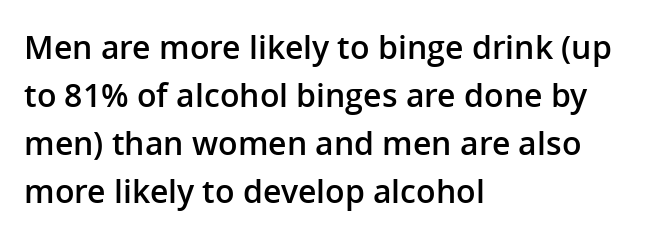
The image shows 32 px semibold sans-serif type, upright; set left-aligned, normal line spacing (1.5x), normal letter spacing, not underlined; low stroke contrast and a medium x-height.
